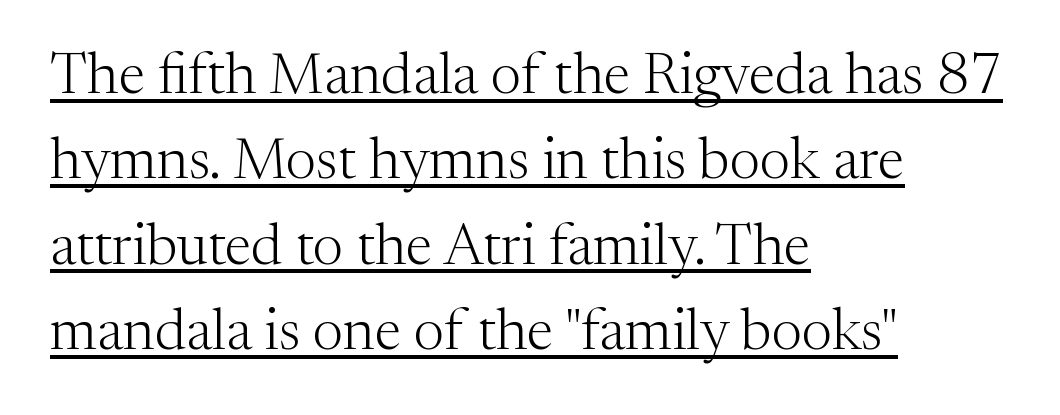
{"serif": "yes", "italic": "no", "bold": "no", "weight": "light", "width": "normal", "stroke_contrast": "medium", "x_height": "medium", "monospaced": "no", "underline": "yes", "align": "left", "line_spacing": "normal", "line_spacing_ratio": 1.47, "letter_spacing": "normal", "letter_spacing_em": 0.0, "glyph_px": 58}
